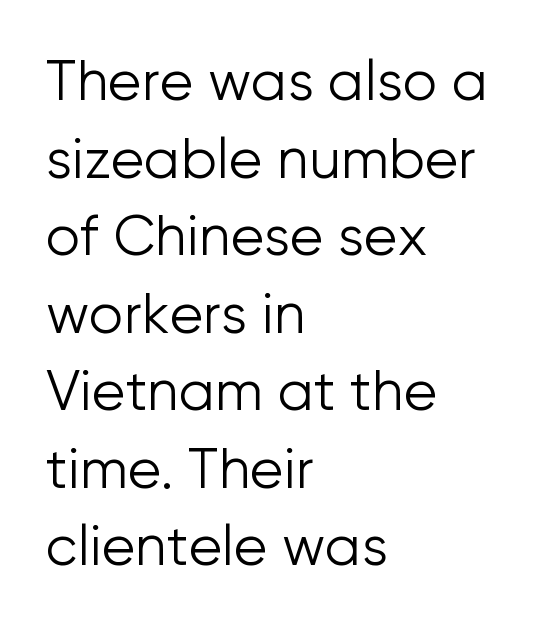
Q: Is the text bold? A: No.
Q: Is the text italic (slanted)? A: No, it is upright.
Q: Is the typeface a serif or a sans-serif typeface? A: Sans-serif.
Q: Is the text underlined? A: No.
Q: How is the paragraph aligned? A: Left-aligned.
Q: Is the spacing between letters normal or unusually wide? A: Normal.
Q: Is the spacing between lines tight, normal or loose? A: Normal.
Q: Width (condensed, normal, or wide)? A: Normal.
Q: Stroke contrast? A: Low.
Q: x-height? A: Medium.
Q: Monospaced? A: No.
